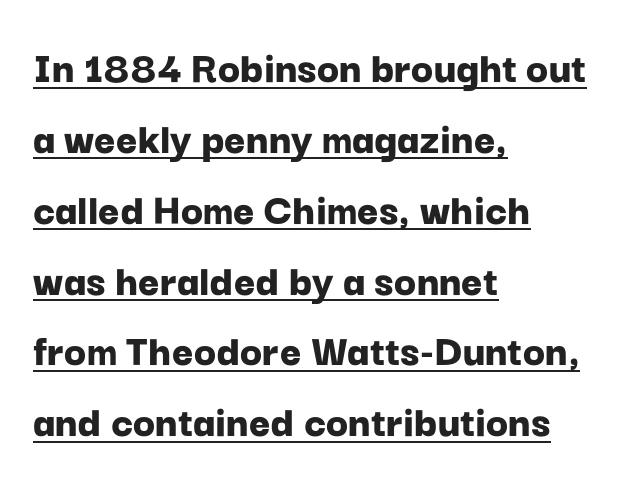
{"serif": "no", "italic": "no", "bold": "yes", "weight": "bold", "width": "normal", "stroke_contrast": "low", "x_height": "medium", "monospaced": "no", "underline": "yes", "align": "left", "line_spacing": "normal", "line_spacing_ratio": 1.54, "letter_spacing": "normal", "letter_spacing_em": 0.0, "glyph_px": 46}
